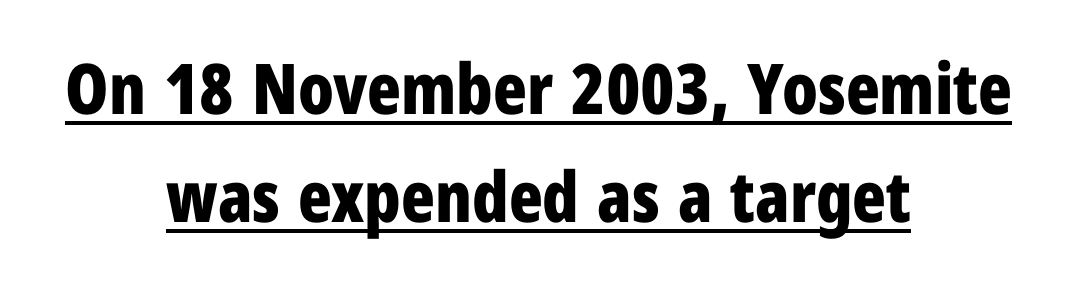
Q: Is the text bold? A: Yes.
Q: Is the text italic (slanted)? A: No, it is upright.
Q: Is the typeface a serif or a sans-serif typeface? A: Sans-serif.
Q: Is the text underlined? A: Yes.
Q: How is the paragraph aligned? A: Centered.
Q: Is the spacing between letters normal or unusually wide? A: Normal.
Q: Is the spacing between lines tight, normal or loose? A: Normal.
Q: Width (condensed, normal, or wide)? A: Condensed.
Q: Stroke contrast? A: Low.
Q: x-height? A: Medium.
Q: Monospaced? A: No.
